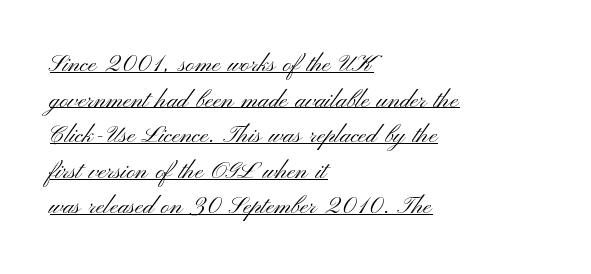
{"bold": "no", "underline": "yes", "align": "left", "line_spacing": "normal", "line_spacing_ratio": 1.48, "letter_spacing": "normal", "letter_spacing_em": 0.0, "glyph_px": 24}
